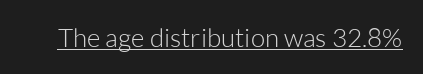
{"italic": "no", "bold": "no", "underline": "yes", "letter_spacing": "normal", "letter_spacing_em": 0.0, "glyph_px": 26}
